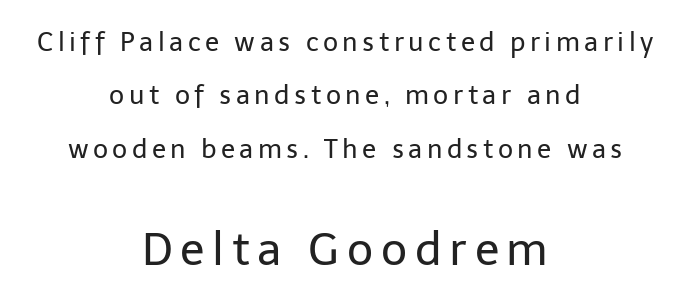
Q: Is the text bold? A: No.
Q: Is the text italic (slanted)? A: No, it is upright.
Q: Is the typeface a serif or a sans-serif typeface? A: Sans-serif.
Q: Is the text underlined? A: No.
Q: How is the paragraph aligned? A: Centered.
Q: Is the spacing between lines tight, normal or loose? A: Loose.
Q: Which block of text is set in a larger size, the first (top) or the second (bottom)? A: The second (bottom) one.
Q: Width (condensed, normal, or wide)? A: Normal.
Q: Stroke contrast? A: Low.
Q: x-height? A: Medium.
Q: Monospaced? A: No.
